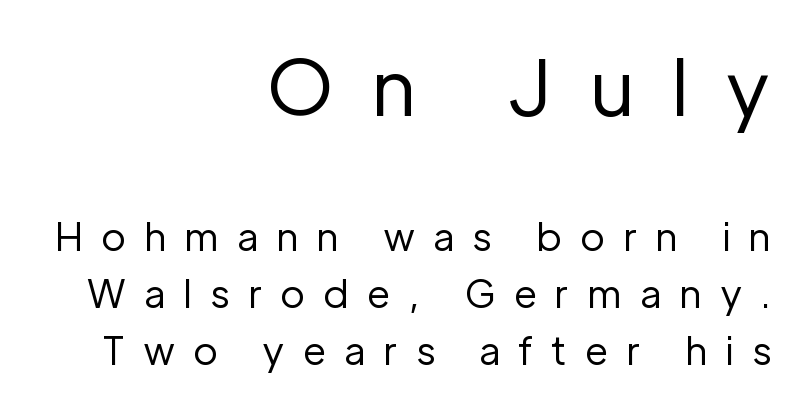
{"serif": "no", "italic": "no", "bold": "no", "weight": "regular", "width": "normal", "stroke_contrast": "low", "x_height": "medium", "monospaced": "no", "underline": "no", "align": "right", "line_spacing": "normal", "line_spacing_ratio": 1.5, "letter_spacing": "wide", "letter_spacing_em": 0.47, "larger_block": "first", "size_ratio": 2.03, "glyph_px": 77}
